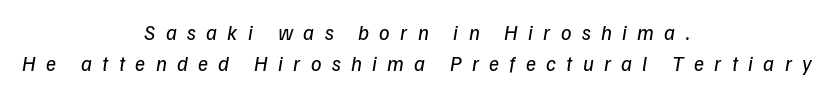
The image shows 21 px text type; set centered, normal line spacing (1.5x), unusually wide letter spacing (+0.49 em), not underlined.
